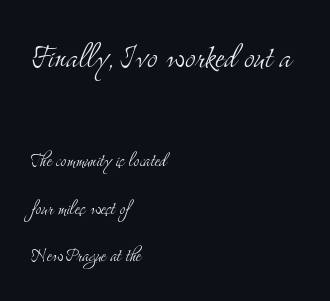
The image shows 39 px light, condensed serif type; set left-aligned, loose line spacing (2.16x), normal letter spacing, not underlined; the first (top) block is 1.77x larger; medium stroke contrast and a small x-height.
